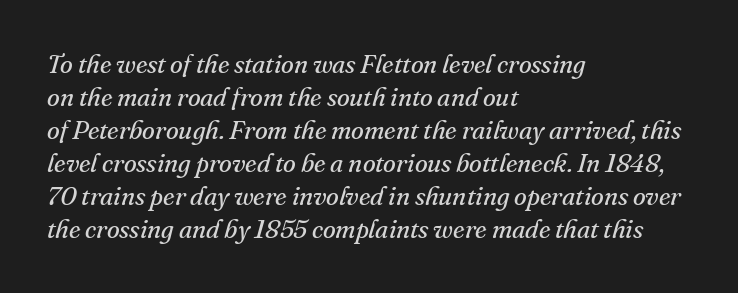
{"italic": "yes", "lean": "right", "slant_degrees": 16, "bold": "no", "underline": "no", "align": "left", "line_spacing": "normal", "line_spacing_ratio": 1.27, "letter_spacing": "normal", "letter_spacing_em": 0.0, "glyph_px": 26}
